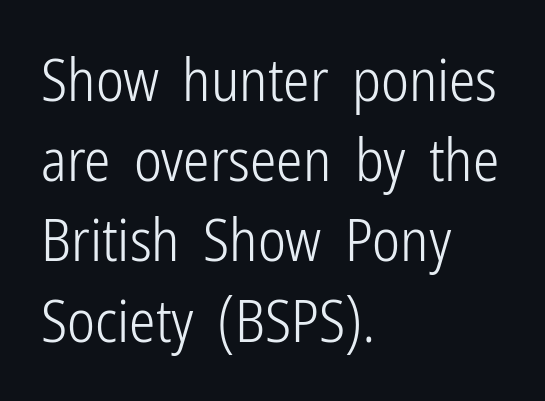
Q: Is the text bold? A: No.
Q: Is the text italic (slanted)? A: No, it is upright.
Q: Is the typeface a serif or a sans-serif typeface? A: Sans-serif.
Q: Is the text underlined? A: No.
Q: How is the paragraph aligned? A: Left-aligned.
Q: Is the spacing between letters normal or unusually wide? A: Normal.
Q: Is the spacing between lines tight, normal or loose? A: Normal.
Q: Width (condensed, normal, or wide)? A: Condensed.
Q: Stroke contrast? A: Low.
Q: x-height? A: Medium.
Q: Monospaced? A: No.
